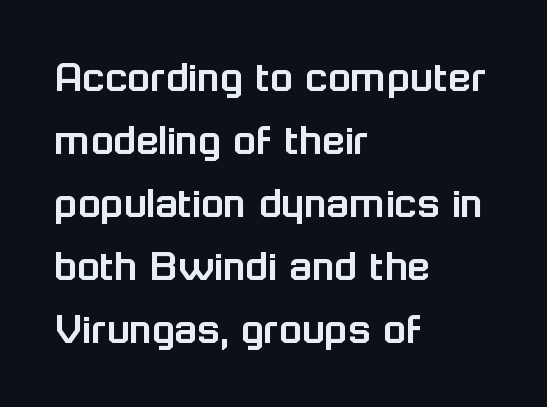
Q: Is the text italic (slanted)? A: No, it is upright.
Q: Is the typeface a serif or a sans-serif typeface? A: Sans-serif.
Q: Is the text underlined? A: No.
Q: How is the paragraph aligned? A: Left-aligned.
Q: Is the spacing between letters normal or unusually wide? A: Normal.
Q: Is the spacing between lines tight, normal or loose? A: Normal.
Q: Width (condensed, normal, or wide)? A: Normal.
Q: Stroke contrast? A: Low.
Q: x-height? A: Medium.
Q: Monospaced? A: No.
